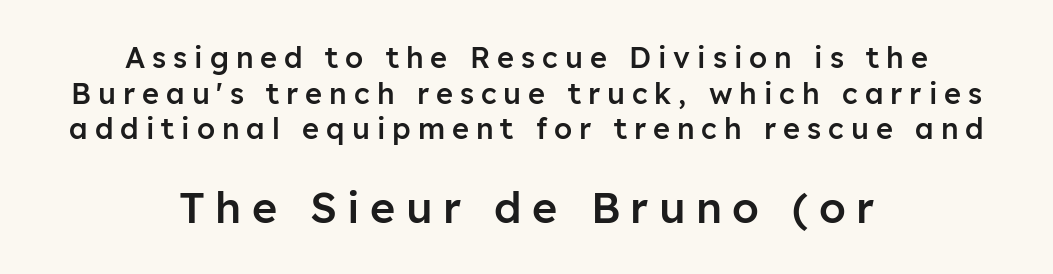
{"serif": "no", "italic": "no", "bold": "semi", "weight": "semibold", "width": "normal", "stroke_contrast": "low", "x_height": "medium", "monospaced": "no", "underline": "no", "align": "center", "line_spacing_ratio": 1.23, "letter_spacing": "wide", "letter_spacing_em": 0.24, "larger_block": "second", "size_ratio": 1.48, "glyph_px": 43}
